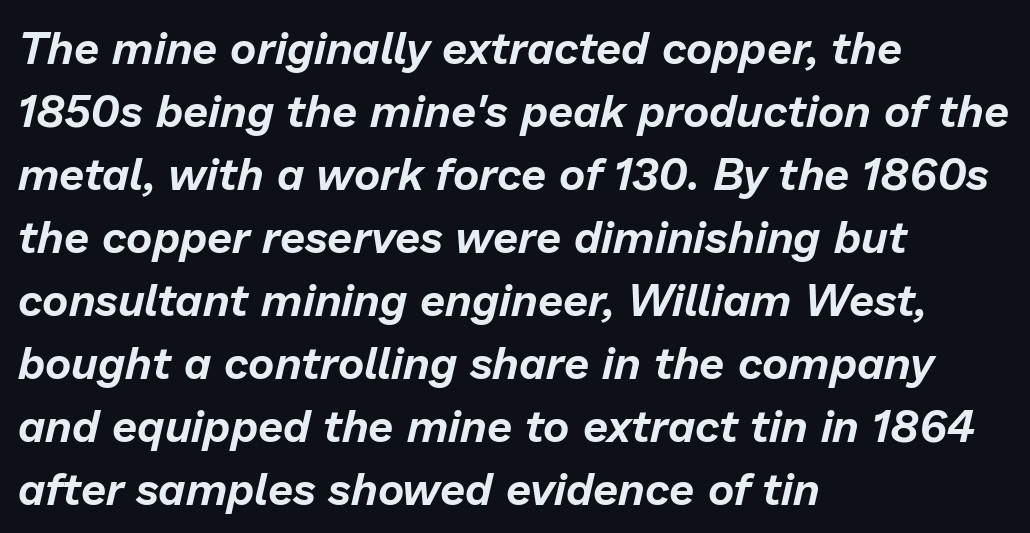
{"italic": "yes", "lean": "right", "slant_degrees": 13, "width": "normal", "stroke_contrast": "low", "x_height": "medium", "monospaced": "no", "underline": "no", "align": "left", "line_spacing": "normal", "line_spacing_ratio": 1.4, "letter_spacing": "normal", "letter_spacing_em": 0.0, "glyph_px": 45}
